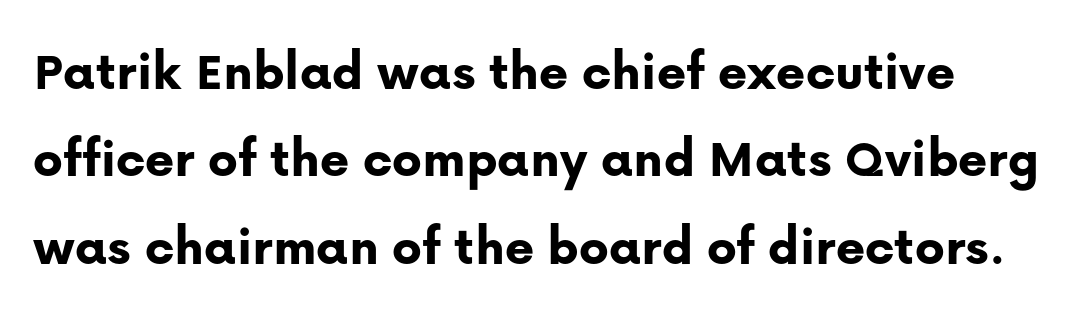
The image shows 56 px bold sans-serif type, upright; set normal line spacing (1.56x), normal letter spacing, not underlined; low stroke contrast and a medium x-height.
